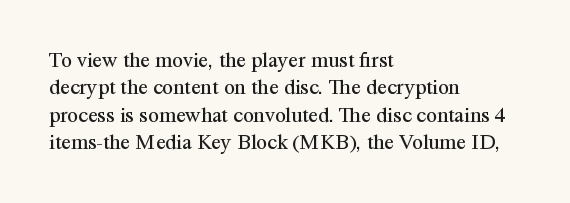
Q: Is the text bold? A: No.
Q: Is the text italic (slanted)? A: No, it is upright.
Q: Is the text underlined? A: No.
Q: How is the paragraph aligned? A: Left-aligned.
Q: Is the spacing between letters normal or unusually wide? A: Normal.
